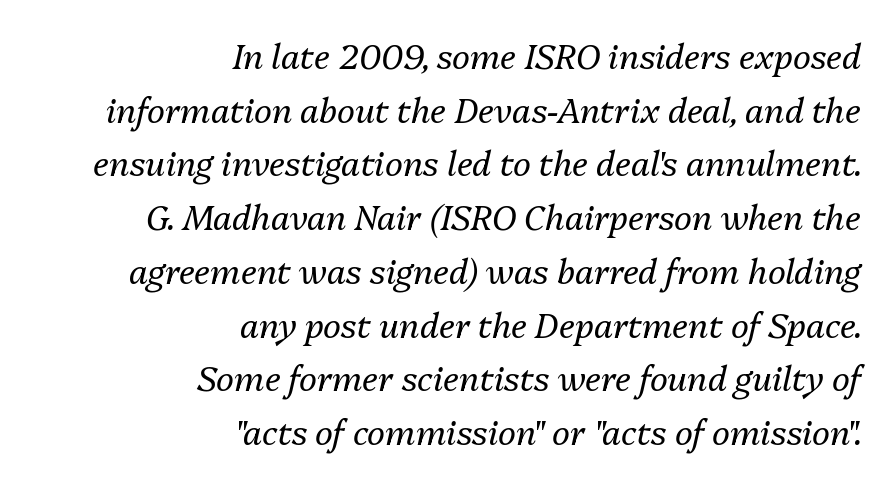
Each letter keeps its own natural width here, so spacing adapts to shape. Nothing unusual about the tracking: characters are spaced as the font intends. Vertical stems look standard width or narrower in stroke. The block of text has a typical density, with ordinary space between rows. The ragged edge is on the left, which tells us the setting is flush right.
